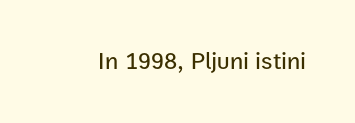
Q: Is the text italic (slanted)? A: No, it is upright.
Q: Is the text underlined? A: No.
Q: Is the spacing between letters normal or unusually wide? A: Normal.
